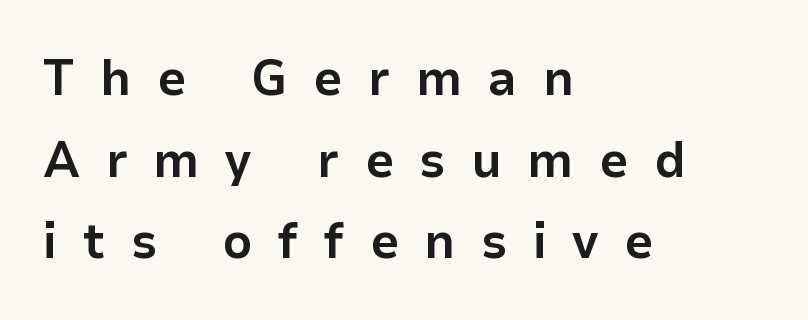
The letters are spread apart with noticeably loose tracking. A clean baseline with only descenders dipping below it. Classification — sans serif. A student would call this left alignment; a typographer would say flush left, rag right. Interline gaps are of average width in this sample. Spacing verdict: proportional, widths tailored to each character.
